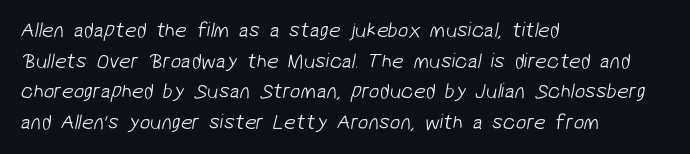
Is this a heavy cut? Hardly; it is regular or lighter. Type without underlining. Evenly set lines give the paragraph a standard silhouette. In CSS terms this would be text-align: left.
